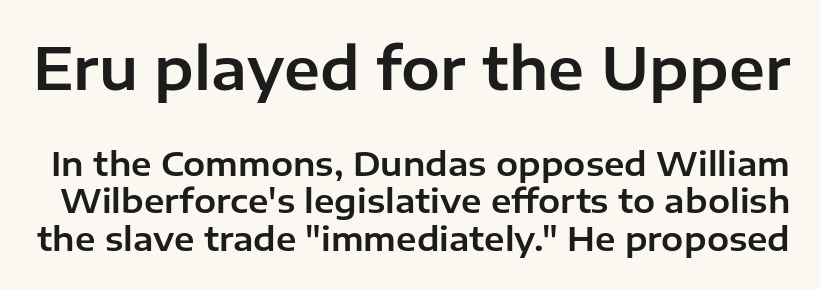
Here the designer chose a conventional face with non-uniform glyph widths. Is there any slant? The stems are plumb. The space beneath each line is pristine and unruled. Compare the two chunks: the upper has the greater cap height. Tightly led — the rows are bunched. Stroke terminals: plain, sans-serif.
